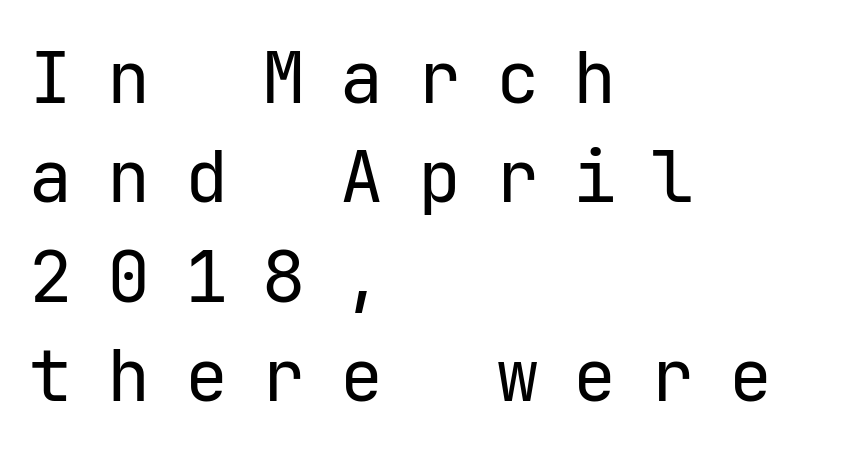
You can tell from the bare stems that sans-serif type was used. Bare-footed words on every line. A typesetter would call this monospace, since all characters share one set width. Each new line begins a customary step beneath the previous one. Italic? Not at all — the glyphs are vertical.
